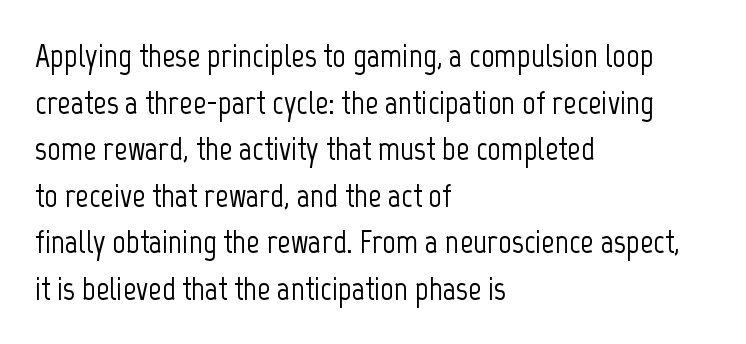
Q: Is the text italic (slanted)? A: No, it is upright.
Q: Is the typeface a serif or a sans-serif typeface? A: Sans-serif.
Q: Is the text underlined? A: No.
Q: How is the paragraph aligned? A: Left-aligned.
Q: Is the spacing between letters normal or unusually wide? A: Normal.
Q: Is the spacing between lines tight, normal or loose? A: Normal.
Q: Width (condensed, normal, or wide)? A: Condensed.
Q: Stroke contrast? A: Low.
Q: x-height? A: Medium.
Q: Monospaced? A: No.
